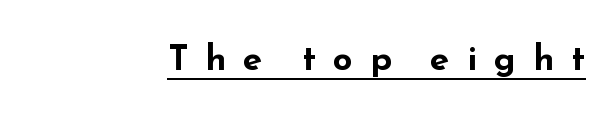
Q: Is the text bold? A: Yes.
Q: Is the text italic (slanted)? A: No, it is upright.
Q: Is the typeface a serif or a sans-serif typeface? A: Sans-serif.
Q: Is the text underlined? A: Yes.
Q: Is the spacing between letters normal or unusually wide? A: Unusually wide.
Q: Width (condensed, normal, or wide)? A: Wide.
Q: Stroke contrast? A: Low.
Q: x-height? A: Small.
Q: Monospaced? A: No.
